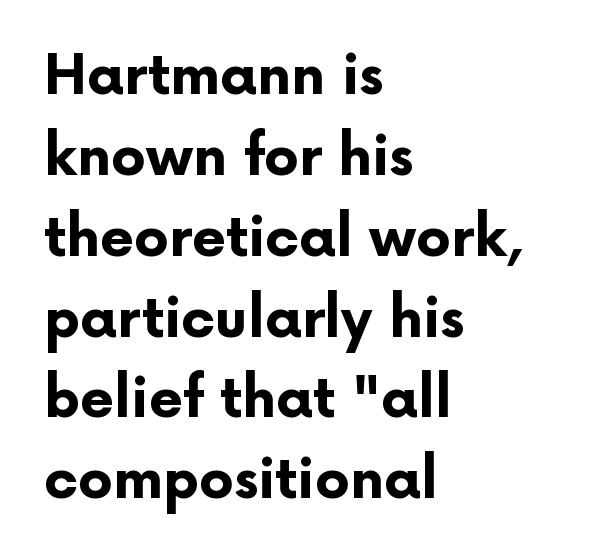
Quick note: not italic, upright. The lines in this sample share a left origin and differ only in where they stop. This sample uses a sans-serif face. This sample has the flowing, uneven cadence of proportional lettering.
